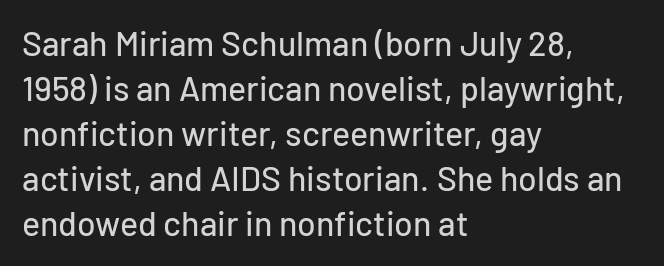
Q: Is the text italic (slanted)? A: No, it is upright.
Q: Is the typeface a serif or a sans-serif typeface? A: Sans-serif.
Q: Is the text underlined? A: No.
Q: How is the paragraph aligned? A: Left-aligned.
Q: Is the spacing between letters normal or unusually wide? A: Normal.
Q: Is the spacing between lines tight, normal or loose? A: Normal.
Q: Width (condensed, normal, or wide)? A: Normal.
Q: Stroke contrast? A: Low.
Q: x-height? A: Medium.
Q: Monospaced? A: No.
